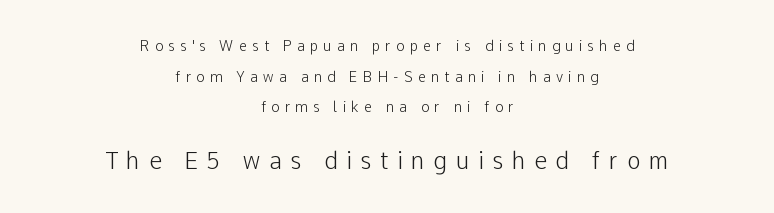
Q: Is the text bold? A: No.
Q: Is the text italic (slanted)? A: No, it is upright.
Q: Is the text underlined? A: No.
Q: How is the paragraph aligned? A: Centered.
Q: Is the spacing between letters normal or unusually wide? A: Unusually wide.
Q: Is the spacing between lines tight, normal or loose? A: Loose.
Q: Which block of text is set in a larger size, the first (top) or the second (bottom)? A: The second (bottom) one.
